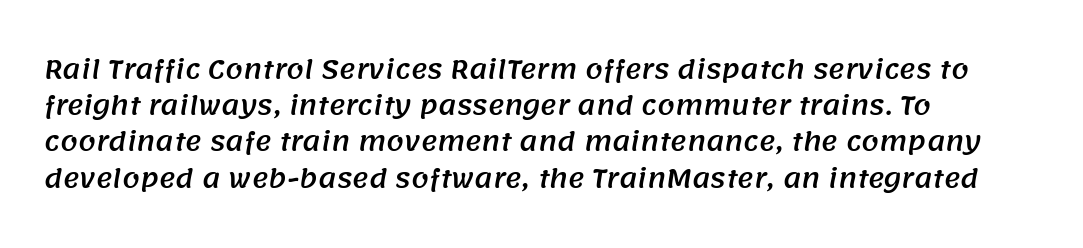
The face used here is rendered with its standard letterfit. Regarding leading, the lines here are spaced in the standard way. Visually the block forms a straight wall on the left and a jagged coastline on the right. The words here are not underlined.
